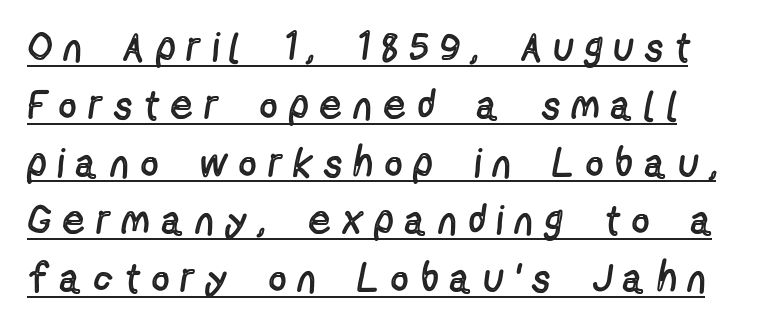
Type style note: lacks serifs. The type is letterspaced generously, with wide tracking. Has an underline been added? It has. The rendering uses natural spacing where letterforms have individual widths. The strokes are not fattened; the text isn't bold.
